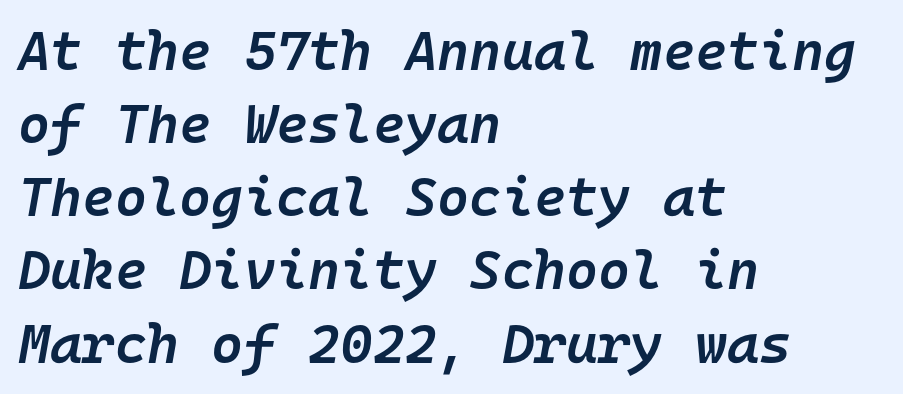
The image shows 55 px semibold type, italic (leaning right), monospaced; set left-aligned, normal line spacing (1.33x), normal letter spacing, not underlined; low stroke contrast and a medium x-height.
